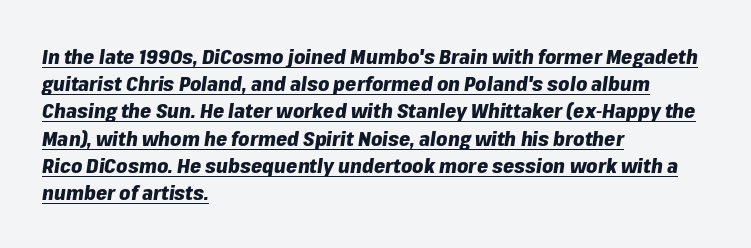
Q: Is the text bold? A: Yes.
Q: Is the text italic (slanted)? A: Yes, it leans right by about 8 degrees.
Q: Is the text underlined? A: Yes.
Q: How is the paragraph aligned? A: Left-aligned.
Q: Is the spacing between letters normal or unusually wide? A: Normal.
Q: Is the spacing between lines tight, normal or loose? A: Normal.
